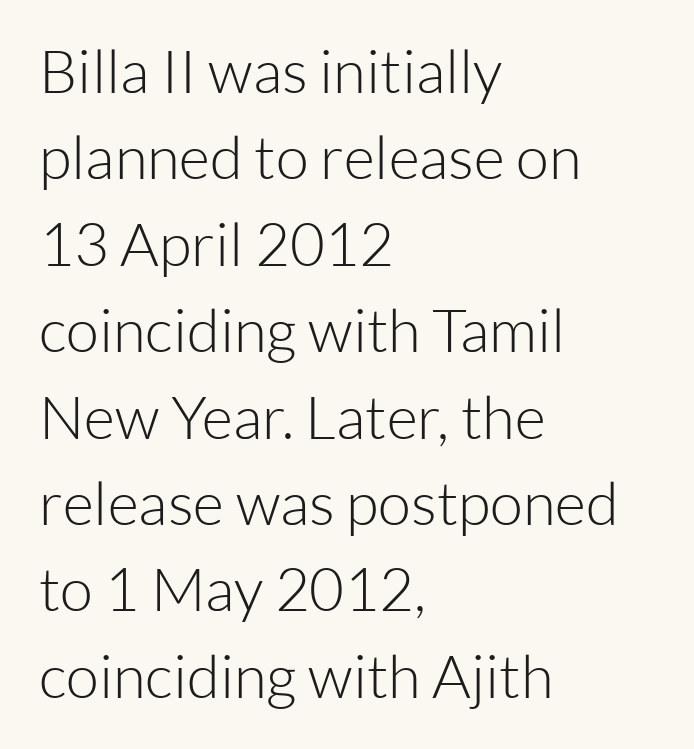
Quick note: interline space is typical. Ascenders rise straight up at ninety degrees. Every row of glyphs begins at an identical x-position on the left. This reads as an unemphasized weight, regular at the heaviest. Descender tails drop into unmarked territory.
